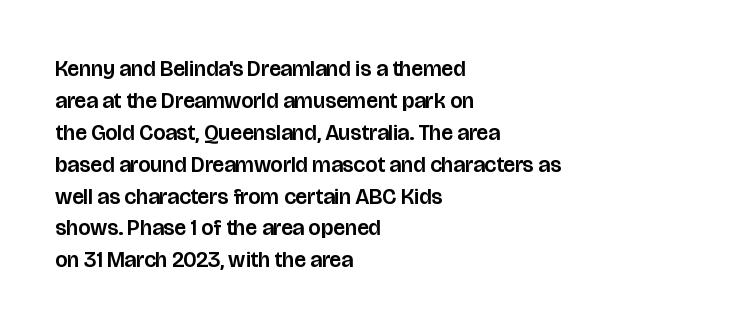
Q: Is the text italic (slanted)? A: No, it is upright.
Q: Is the text underlined? A: No.
Q: How is the paragraph aligned? A: Left-aligned.
Q: Is the spacing between letters normal or unusually wide? A: Normal.
Q: Is the spacing between lines tight, normal or loose? A: Normal.
